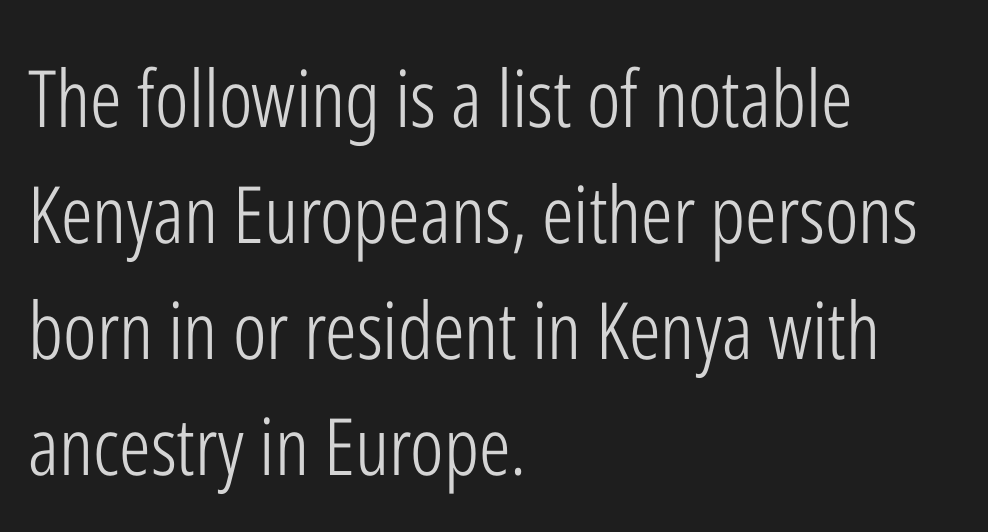
Q: Is the text bold? A: No.
Q: Is the text italic (slanted)? A: No, it is upright.
Q: Is the typeface a serif or a sans-serif typeface? A: Sans-serif.
Q: Is the text underlined? A: No.
Q: How is the paragraph aligned? A: Left-aligned.
Q: Is the spacing between letters normal or unusually wide? A: Normal.
Q: Is the spacing between lines tight, normal or loose? A: Normal.
Q: Width (condensed, normal, or wide)? A: Condensed.
Q: Stroke contrast? A: Low.
Q: x-height? A: Medium.
Q: Monospaced? A: No.
